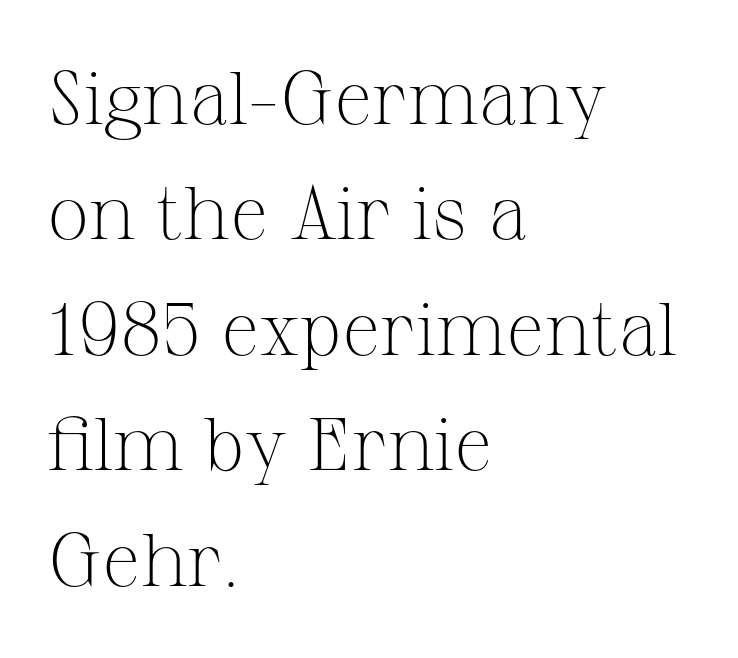
Q: Is the text bold? A: No.
Q: Is the text italic (slanted)? A: No, it is upright.
Q: Is the typeface a serif or a sans-serif typeface? A: Serif.
Q: Is the text underlined? A: No.
Q: How is the paragraph aligned? A: Left-aligned.
Q: Is the spacing between letters normal or unusually wide? A: Normal.
Q: Is the spacing between lines tight, normal or loose? A: Normal.
Q: Width (condensed, normal, or wide)? A: Normal.
Q: Stroke contrast? A: Medium.
Q: x-height? A: Medium.
Q: Monospaced? A: No.
